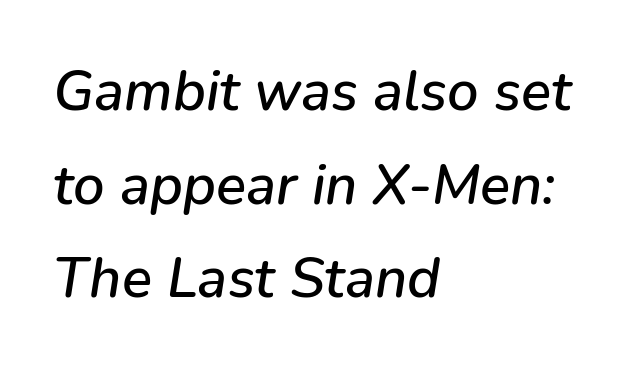
{"italic": "yes", "lean": "right", "slant_degrees": 9, "width": "normal", "stroke_contrast": "low", "x_height": "medium", "monospaced": "no", "underline": "no", "align": "left", "line_spacing": "normal", "line_spacing_ratio": 1.67, "letter_spacing": "normal", "letter_spacing_em": 0.0, "glyph_px": 56}
